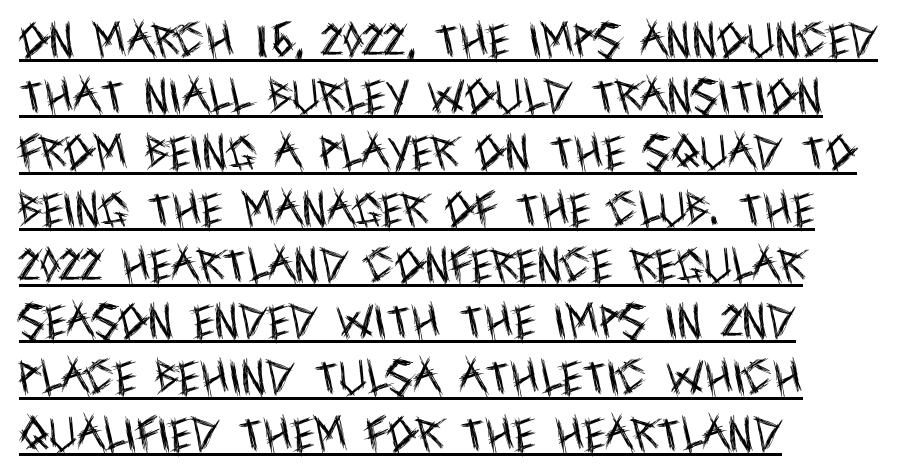
Q: Is the text bold? A: No.
Q: Is the text italic (slanted)? A: No, it is upright.
Q: Is the typeface a serif or a sans-serif typeface? A: Sans-serif.
Q: Is the text underlined? A: Yes.
Q: How is the paragraph aligned? A: Left-aligned.
Q: Is the spacing between letters normal or unusually wide? A: Normal.
Q: Is the spacing between lines tight, normal or loose? A: Normal.
Q: Width (condensed, normal, or wide)? A: Condensed.
Q: x-height? A: Large.
Q: Monospaced? A: No.
